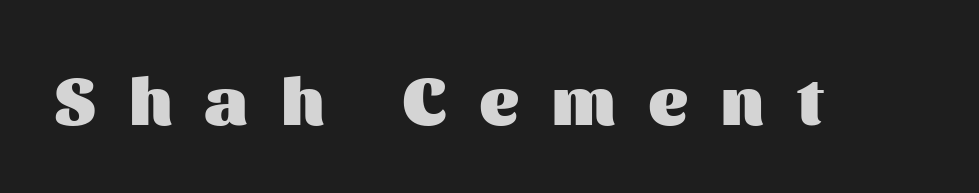
Ordinary non-slanted type is in use. A typesetter would call this proportional, since set widths differ per character. What stands out about the letter spacing? Its width — letters are far apart. The space beneath each line is pristine and unruled. Look at the bottom of the vertical strokes: they stop flat, with no serifs. Heavy, bold letterforms.
